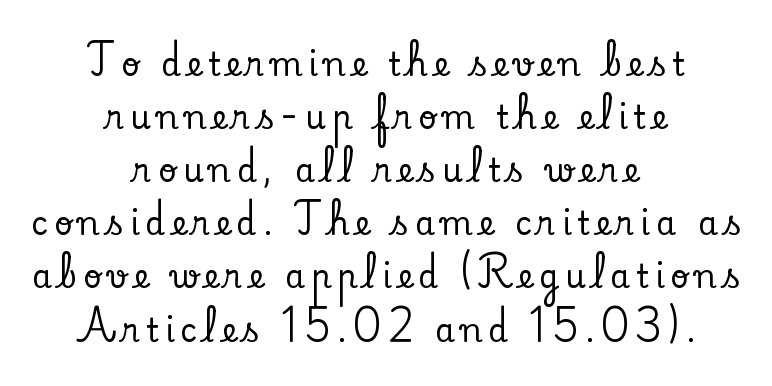
{"serif": "yes", "italic": "no", "width": "normal", "stroke_contrast": "low", "x_height": "small", "monospaced": "no", "underline": "no", "align": "center", "line_spacing": "normal", "line_spacing_ratio": 1.66, "glyph_px": 32}
